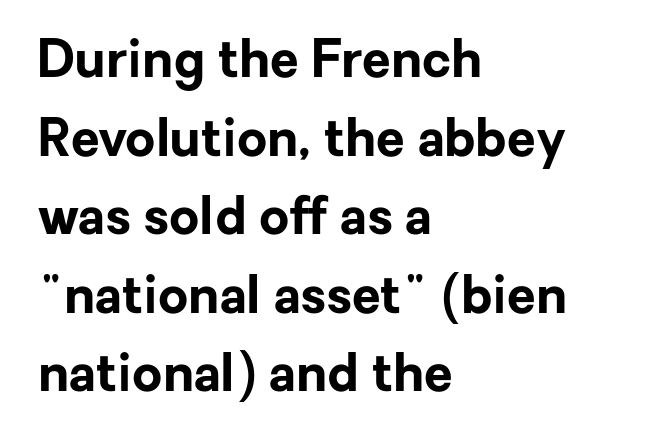
Q: Is the text bold? A: Yes.
Q: Is the text italic (slanted)? A: No, it is upright.
Q: Is the typeface a serif or a sans-serif typeface? A: Sans-serif.
Q: Is the text underlined? A: No.
Q: How is the paragraph aligned? A: Left-aligned.
Q: Is the spacing between letters normal or unusually wide? A: Normal.
Q: Is the spacing between lines tight, normal or loose? A: Normal.
Q: Width (condensed, normal, or wide)? A: Normal.
Q: Stroke contrast? A: Low.
Q: x-height? A: Medium.
Q: Monospaced? A: No.
